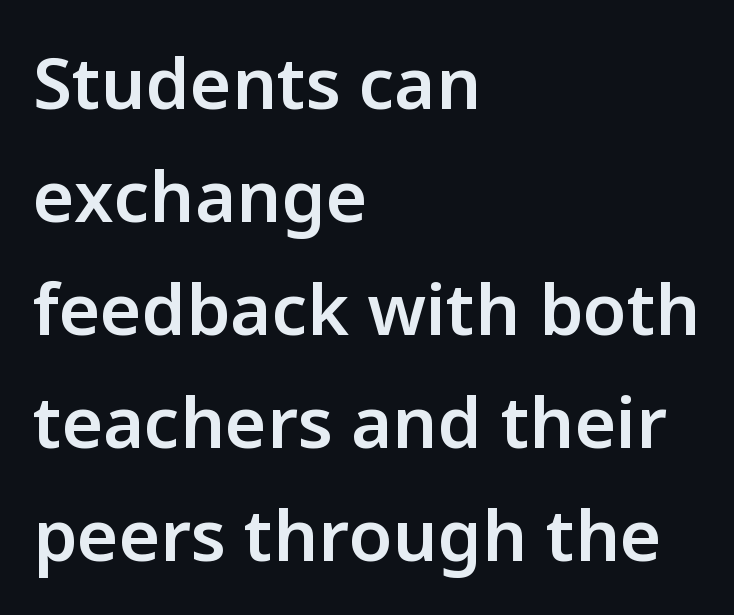
The image shows 71 px semibold sans-serif type, upright; set left-aligned, normal line spacing (1.59x), normal letter spacing, not underlined; low stroke contrast and a medium x-height.
